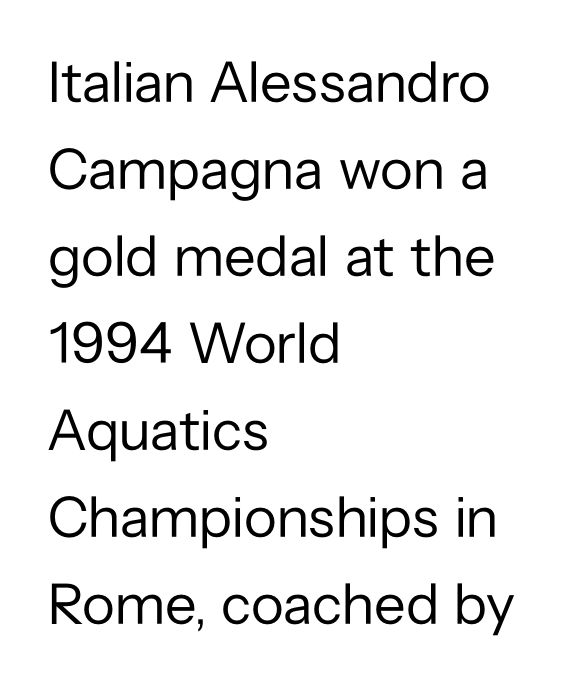
The letters advance in unequal steps, a hallmark of proportional type. The font's upright variant was chosen for this text. One glance says typical: line gaps are just what's usual. Nothing sits at the stroke ends, so this counts as sans-serif. The compositor pushed each line to the left boundary.
